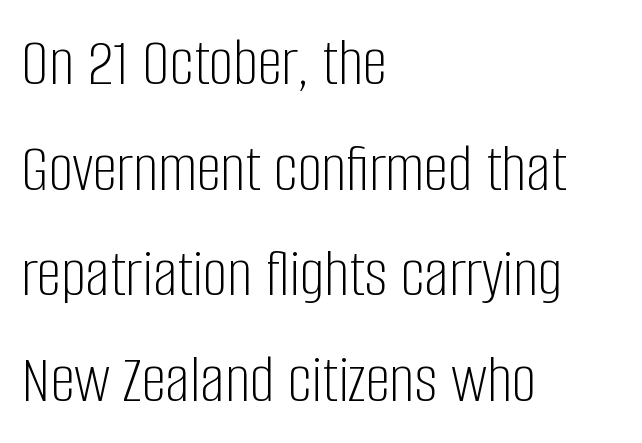
The face looks like a standard text weight, possibly lighter. The characters display no serif detailing; their extremities are plain. These lines keep a tight, regular rhythm from letter to letter. Quick note: underline off. Alignment: flush left.
